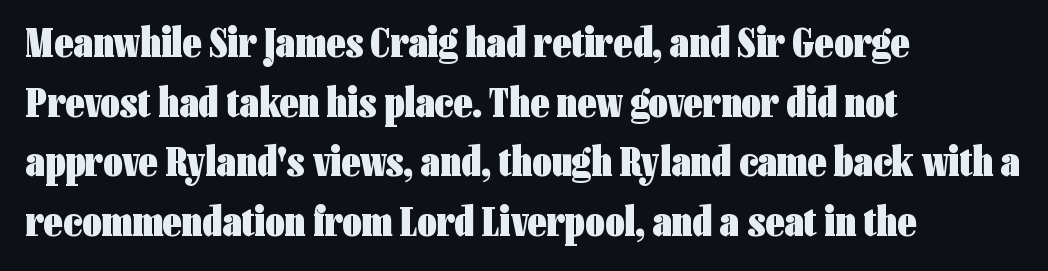
Q: Is the text bold? A: Yes.
Q: Is the text italic (slanted)? A: No, it is upright.
Q: Is the typeface a serif or a sans-serif typeface? A: Sans-serif.
Q: Is the text underlined? A: No.
Q: How is the paragraph aligned? A: Left-aligned.
Q: Is the spacing between letters normal or unusually wide? A: Normal.
Q: Is the spacing between lines tight, normal or loose? A: Normal.
Q: Width (condensed, normal, or wide)? A: Condensed.
Q: Stroke contrast? A: Low.
Q: x-height? A: Medium.
Q: Monospaced? A: No.
